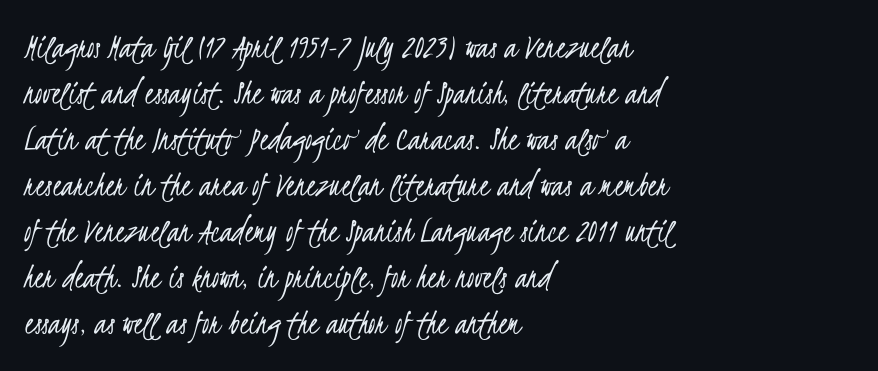
{"serif": "no", "bold": "no", "weight": "light", "width": "condensed", "stroke_contrast": "low", "x_height": "small", "monospaced": "no", "underline": "no", "align": "left", "line_spacing": "normal", "line_spacing_ratio": 1.28, "letter_spacing": "normal", "letter_spacing_em": 0.0, "glyph_px": 36}
